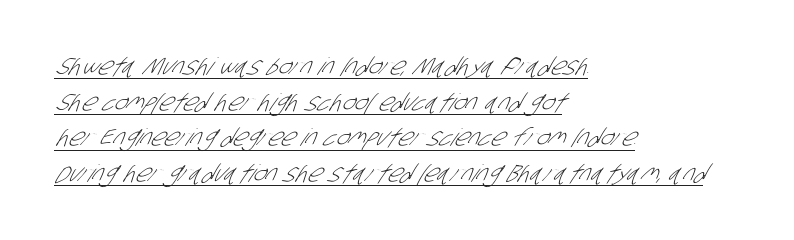
The image shows 24 px text type; set left-aligned, normal line spacing (1.48x), normal letter spacing, underlined.
